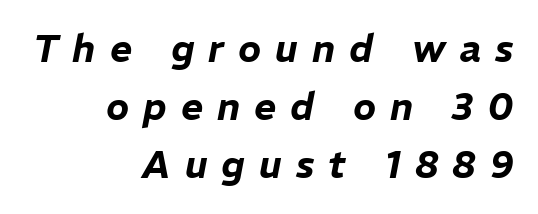
The image shows 38 px text type, italic (leaning right); set right-aligned, normal line spacing (1.53x), unusually wide letter spacing (+0.37 em), not underlined; low stroke contrast and a medium x-height.
